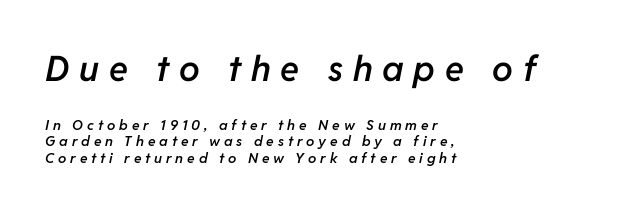
Q: Is the text bold? A: Semi-bold.
Q: Is the text italic (slanted)? A: Yes, it leans right by about 11 degrees.
Q: Is the text underlined? A: No.
Q: How is the paragraph aligned? A: Left-aligned.
Q: Is the spacing between letters normal or unusually wide? A: Unusually wide.
Q: Which block of text is set in a larger size, the first (top) or the second (bottom)? A: The first (top) one.
Q: Width (condensed, normal, or wide)? A: Normal.
Q: Stroke contrast? A: Low.
Q: x-height? A: Medium.
Q: Monospaced? A: No.
